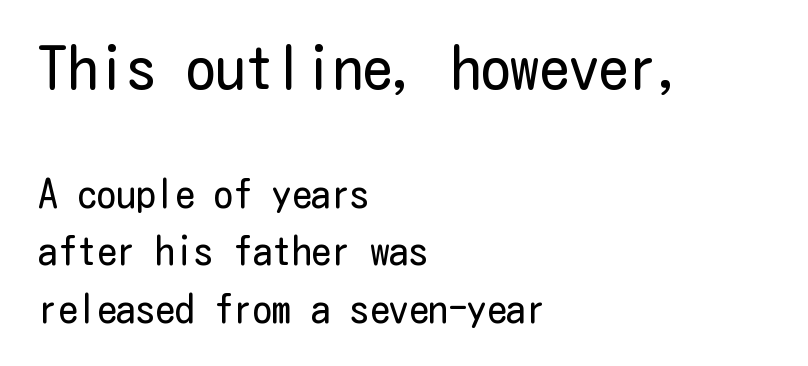
The typeface chosen for these lines omits serifs. The gaps between neighbouring characters are ordinary and unremarkable. What's the leading like? Ordinary, nothing unusual. The setting favours the left margin, as ordinary paragraphs usually do.
